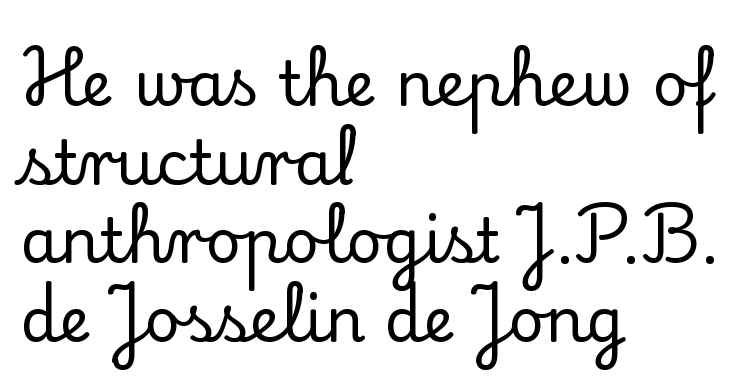
Q: Is the text italic (slanted)? A: No, it is upright.
Q: Is the typeface a serif or a sans-serif typeface? A: Serif.
Q: Is the text underlined? A: No.
Q: How is the paragraph aligned? A: Left-aligned.
Q: Is the spacing between letters normal or unusually wide? A: Normal.
Q: Is the spacing between lines tight, normal or loose? A: Normal.
Q: Width (condensed, normal, or wide)? A: Normal.
Q: Stroke contrast? A: Low.
Q: x-height? A: Small.
Q: Monospaced? A: No.
